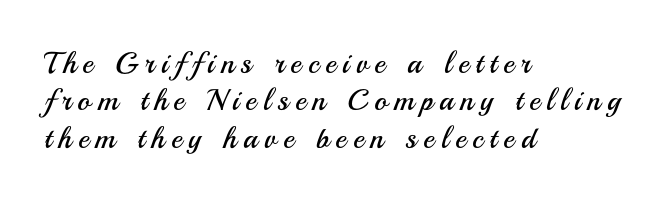
Is the block centered? No — it sits flush against the left margin. Evenly set lines give the paragraph a standard silhouette. Character widths vary here, with narrow letters taking less room than wide ones. Weight class: somewhere from thin through regular. Stroke terminals: plain, sans-serif.
